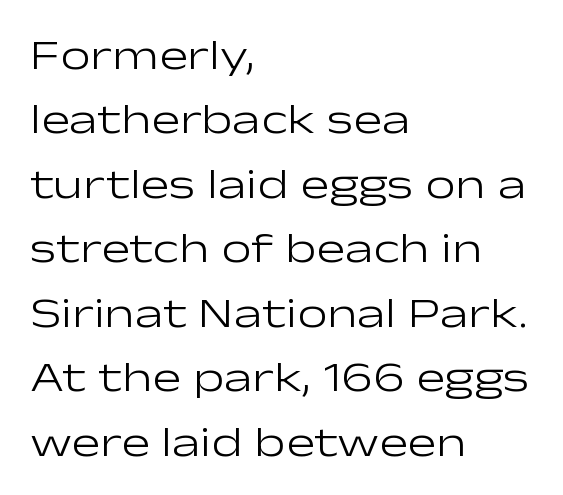
The image shows 43 px light, wide sans-serif type, upright; set left-aligned, normal line spacing (1.5x), normal letter spacing, not underlined; low stroke contrast and a medium x-height.
